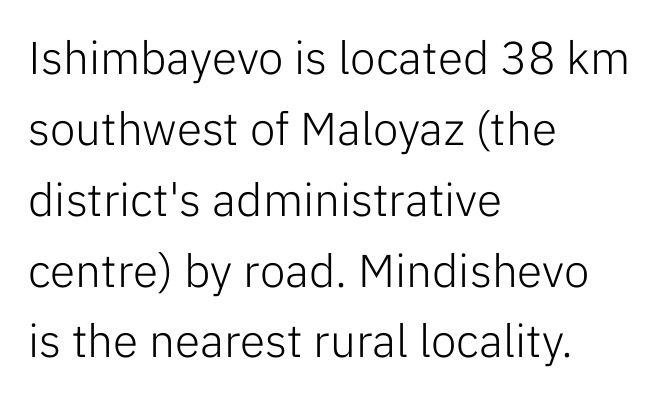
{"serif": "no", "italic": "no", "bold": "no", "weight": "light", "width": "normal", "stroke_contrast": "low", "x_height": "medium", "monospaced": "no", "underline": "no", "align": "left", "line_spacing": "normal", "line_spacing_ratio": 1.54, "letter_spacing": "normal", "letter_spacing_em": 0.0, "glyph_px": 46}
